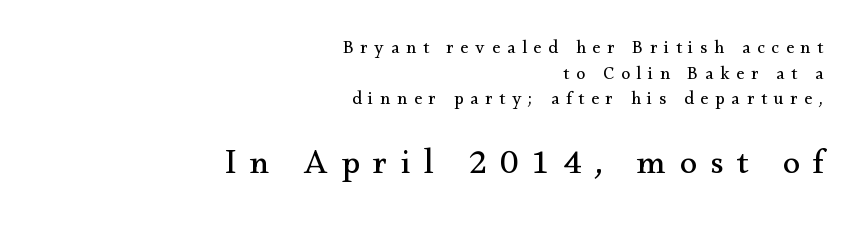
Q: Is the text bold? A: No.
Q: Is the text italic (slanted)? A: No, it is upright.
Q: Is the typeface a serif or a sans-serif typeface? A: Serif.
Q: Is the text underlined? A: No.
Q: How is the paragraph aligned? A: Right-aligned.
Q: Is the spacing between letters normal or unusually wide? A: Unusually wide.
Q: Is the spacing between lines tight, normal or loose? A: Normal.
Q: Which block of text is set in a larger size, the first (top) or the second (bottom)? A: The second (bottom) one.
Q: Width (condensed, normal, or wide)? A: Normal.
Q: Stroke contrast? A: Medium.
Q: x-height? A: Small.
Q: Monospaced? A: No.
